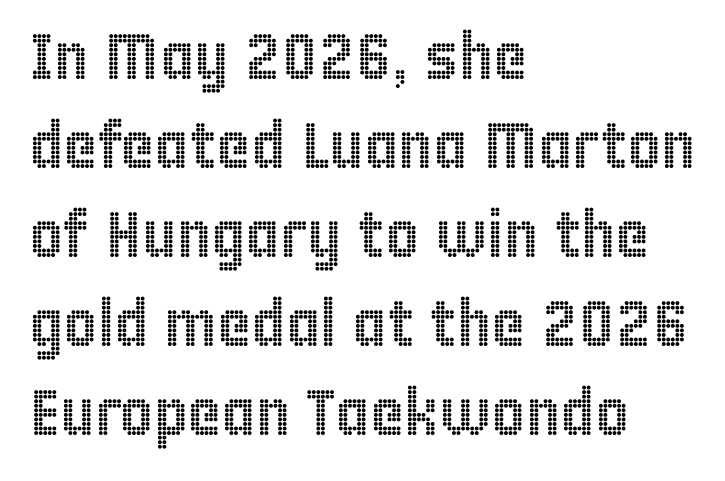
{"italic": "no", "width": "condensed", "x_height": "large", "monospaced": "no", "underline": "no", "align": "left", "line_spacing": "normal", "line_spacing_ratio": 1.37, "letter_spacing": "normal", "letter_spacing_em": 0.0, "glyph_px": 65}
